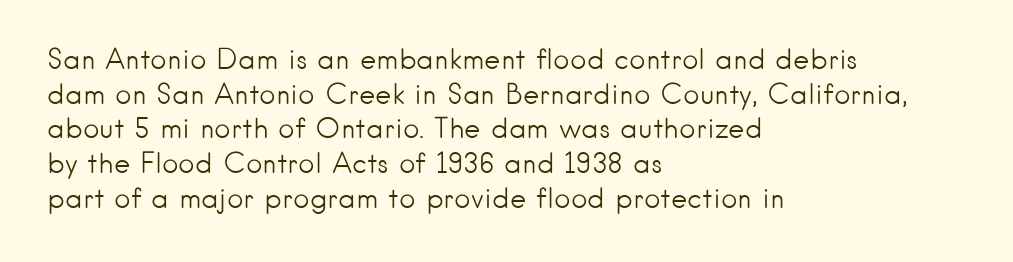
{"serif": "no", "italic": "no", "bold": "no", "weight": "light", "width": "normal", "stroke_contrast": "low", "x_height": "small", "monospaced": "no", "underline": "no", "align": "left", "line_spacing_ratio": 1.24, "letter_spacing": "normal", "letter_spacing_em": 0.0, "glyph_px": 28}
